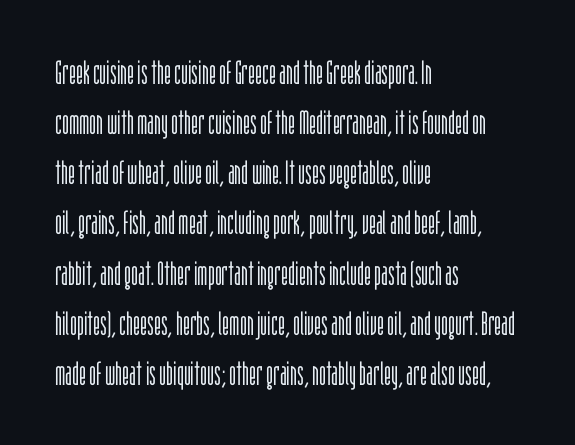
Inter-character spacing is left at the font's built-in metrics. The strokes carry an ordinary text weight at most. Underlining? Definitely not there. Interline gaps are of average width in this sample.
